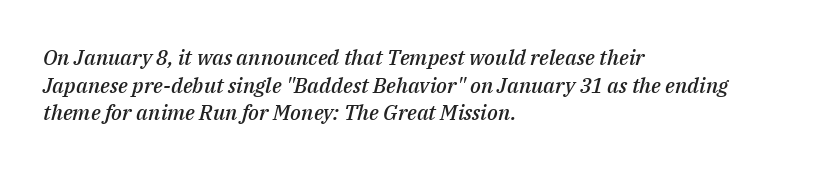
Rule under the text: the space is simply empty. Each new line begins a customary step beneath the previous one. This rendering leaves character spacing at its baseline value. Typesetter's note: demi weight, one step under bold. When letters slant like this, we call the style italic. In CSS terms this would be text-align: left.
